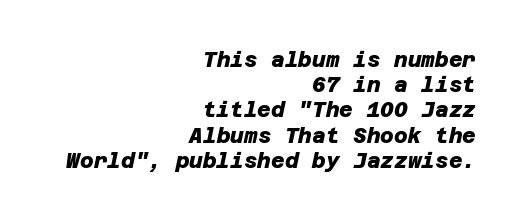
Q: Is the text bold? A: Yes.
Q: Is the text underlined? A: No.
Q: How is the paragraph aligned? A: Right-aligned.
Q: Is the spacing between letters normal or unusually wide? A: Normal.
